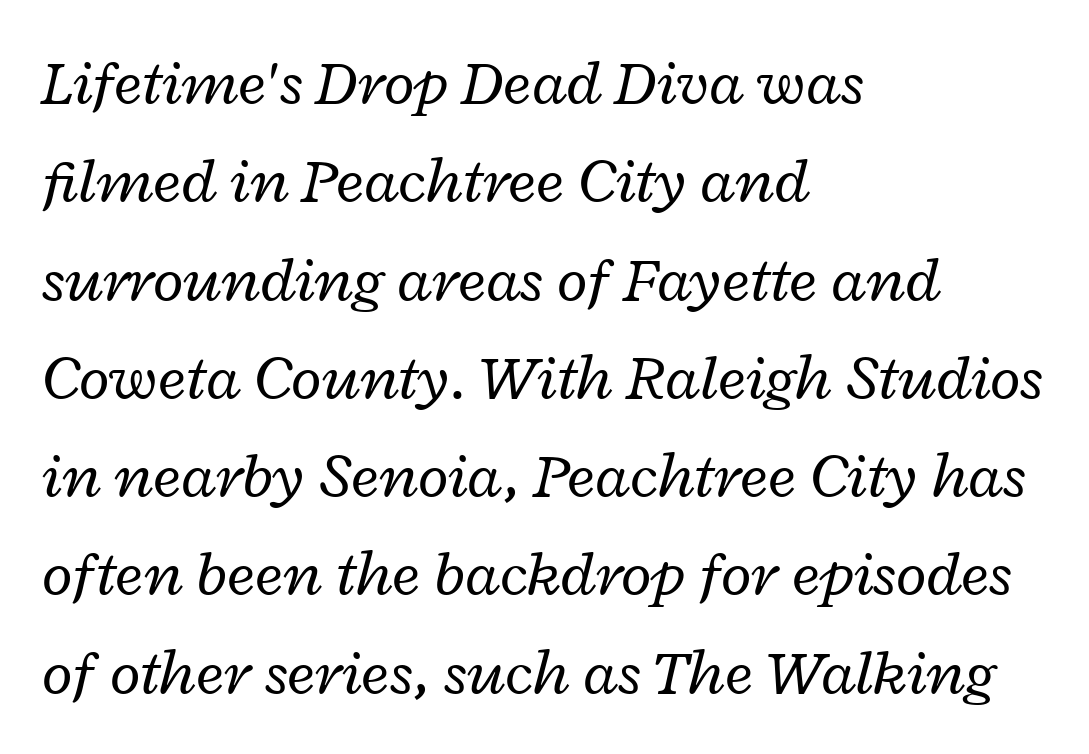
{"italic": "yes", "lean": "right", "slant_degrees": 12, "bold": "no", "weight": "regular", "width": "wide", "stroke_contrast": "low", "x_height": "medium", "monospaced": "no", "underline": "no", "align": "left", "line_spacing": "normal", "line_spacing_ratio": 1.56, "letter_spacing": "normal", "letter_spacing_em": 0.0, "glyph_px": 63}
